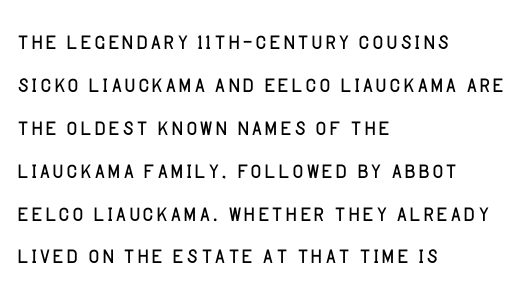
Q: Is the text bold? A: No.
Q: Is the text italic (slanted)? A: No, it is upright.
Q: Is the typeface a serif or a sans-serif typeface? A: Sans-serif.
Q: Is the text underlined? A: No.
Q: How is the paragraph aligned? A: Left-aligned.
Q: Is the spacing between letters normal or unusually wide? A: Normal.
Q: Is the spacing between lines tight, normal or loose? A: Normal.
Q: Width (condensed, normal, or wide)? A: Normal.
Q: Stroke contrast? A: Low.
Q: x-height? A: Large.
Q: Monospaced? A: No.
